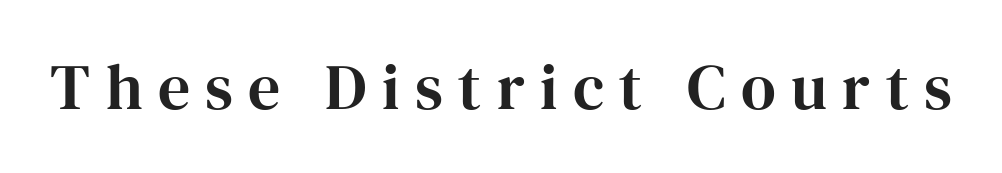
Q: Is the text italic (slanted)? A: No, it is upright.
Q: Is the typeface a serif or a sans-serif typeface? A: Serif.
Q: Is the text underlined? A: No.
Q: Is the spacing between letters normal or unusually wide? A: Unusually wide.
Q: Width (condensed, normal, or wide)? A: Normal.
Q: Stroke contrast? A: High.
Q: x-height? A: Medium.
Q: Monospaced? A: No.
